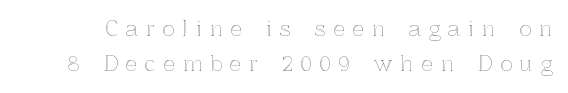
Q: Is the text italic (slanted)? A: No, it is upright.
Q: Is the text underlined? A: No.
Q: Is the spacing between letters normal or unusually wide? A: Unusually wide.
